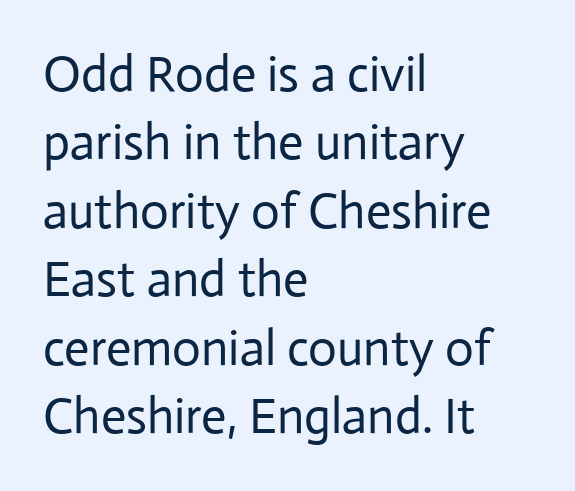
The image shows 50 px regular-weight sans-serif type, upright; set left-aligned, normal line spacing (1.37x), normal letter spacing, not underlined; low stroke contrast and a medium x-height.
